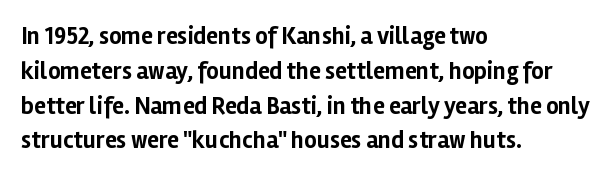
Q: Is the text bold? A: Yes.
Q: Is the text italic (slanted)? A: No, it is upright.
Q: Is the text underlined? A: No.
Q: How is the paragraph aligned? A: Left-aligned.
Q: Is the spacing between letters normal or unusually wide? A: Normal.
Q: Is the spacing between lines tight, normal or loose? A: Normal.
